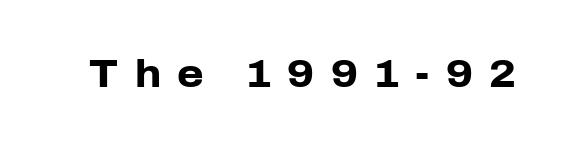
{"serif": "no", "italic": "no", "bold": "yes", "weight": "heavy", "width": "normal", "stroke_contrast": "low", "x_height": "medium", "monospaced": "no", "underline": "no", "letter_spacing": "wide", "letter_spacing_em": 0.43, "glyph_px": 38}
